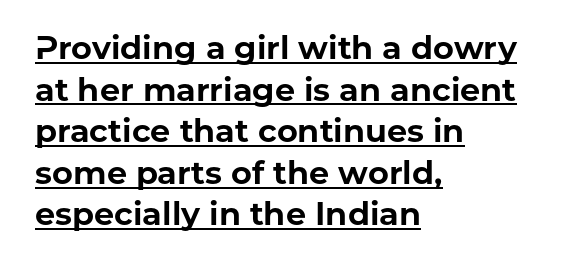
The image shows 32 px bold sans-serif type, upright; set left-aligned, normal line spacing (1.3x), normal letter spacing, underlined; low stroke contrast and a medium x-height.
